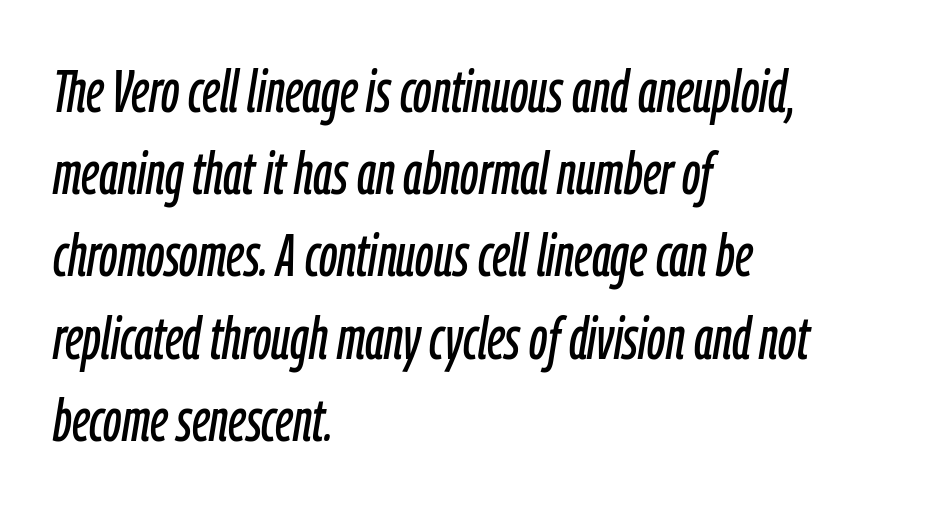
The specimen reads as italic at a glance. Notice how the passage keeps a crisp vertical edge on the left only. Type without underlining. Is the letter spacing exaggerated? No — it looks like the ordinary default.
